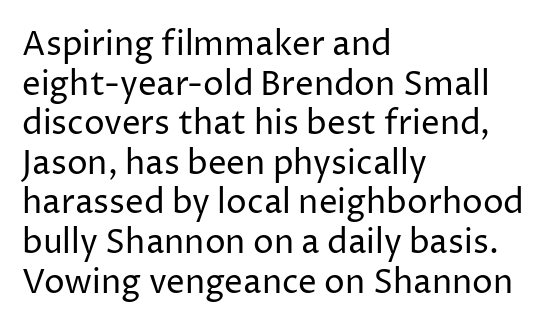
Spacing verdict: proportional, widths tailored to each character. Posture: vertical. Where is the straight margin? On the left. These glyphs show unthickened strokes, regular width or finer. Note: no serifs on the glyphs. Letters rest on an invisible, unmarked baseline.
